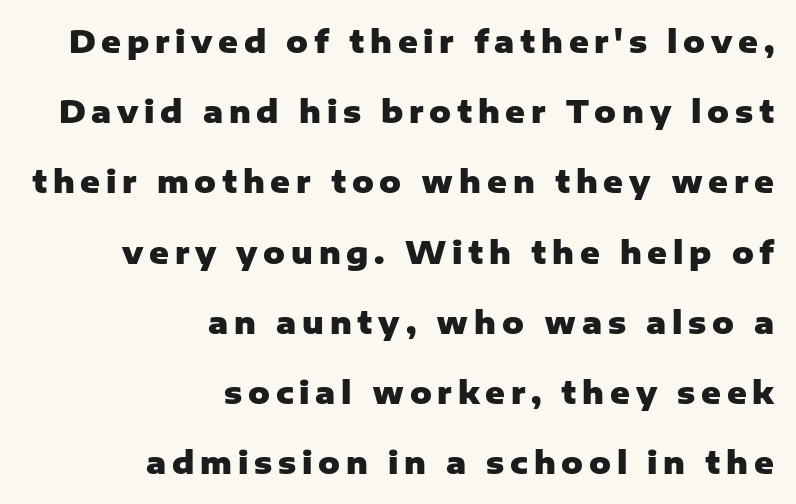
Q: Is the text bold? A: Yes.
Q: Is the text italic (slanted)? A: No, it is upright.
Q: Is the typeface a serif or a sans-serif typeface? A: Sans-serif.
Q: Is the text underlined? A: No.
Q: How is the paragraph aligned? A: Right-aligned.
Q: Is the spacing between lines tight, normal or loose? A: Loose.
Q: Width (condensed, normal, or wide)? A: Normal.
Q: Stroke contrast? A: Low.
Q: x-height? A: Medium.
Q: Monospaced? A: No.
